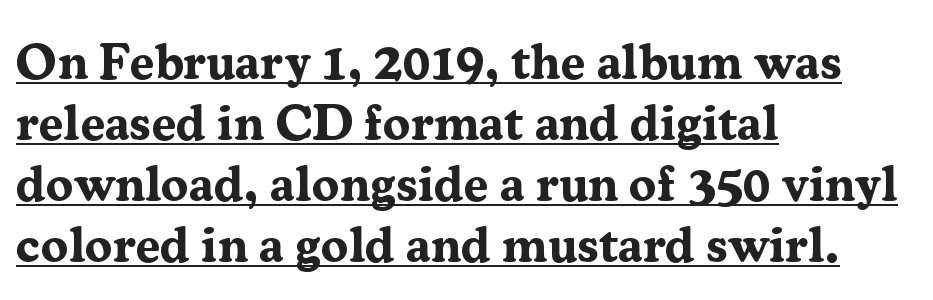
Here the designer chose a conventional face with non-uniform glyph widths. This is heavy type, rendered in bold. The passage shown is typeset with a serif family. The axis of the letterforms is exactly vertical.
